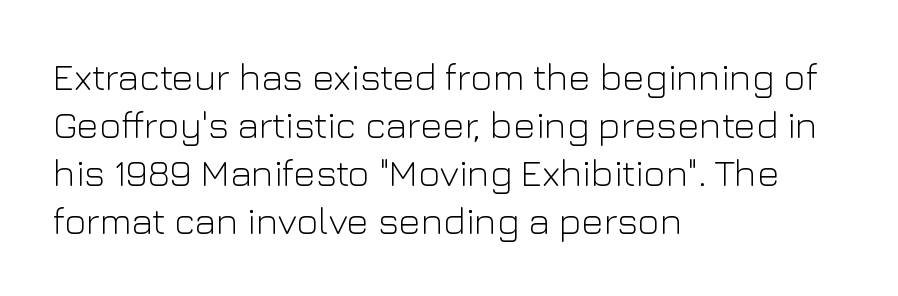
Ordinary non-slanted type is in use. In CSS terms this would be text-align: left. The passage shown is typeset with a sans-serif family. Type without underlining. The letters advance in unequal steps, a hallmark of proportional type.
